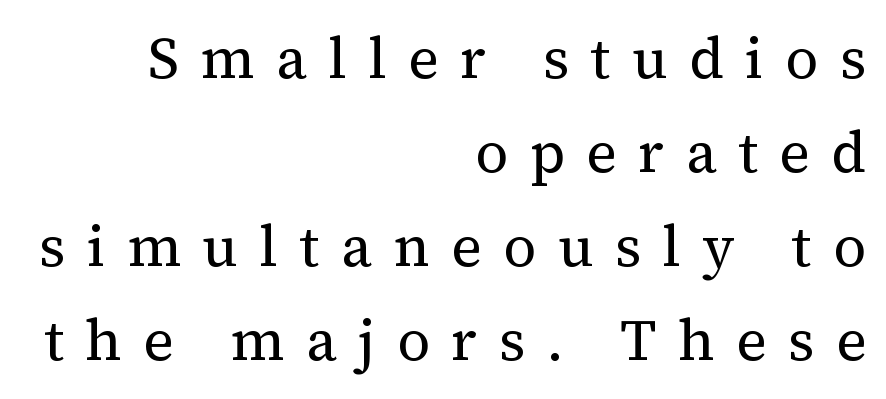
Which margin do the lines hug? The right one — the left edge is uneven. The weight tops out at a normal text grade. Leading: standard. Unlike a clean sans, this face finishes its strokes with serifs. The string is rendered with underlining switched off.
